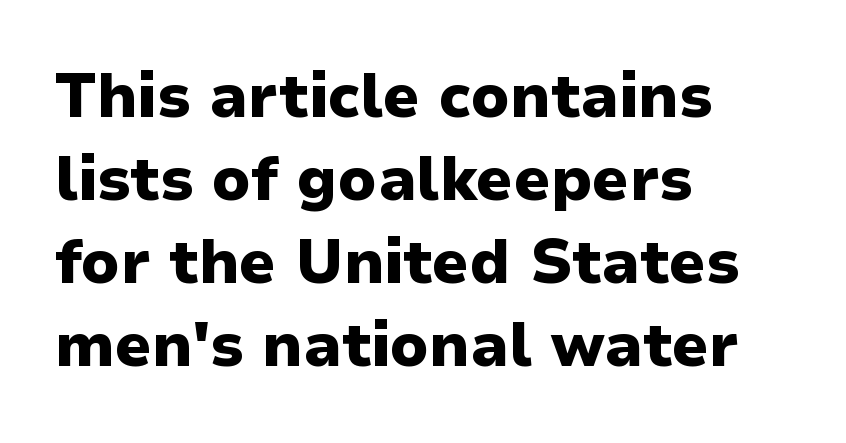
Q: Is the text bold? A: Yes.
Q: Is the text italic (slanted)? A: No, it is upright.
Q: Is the typeface a serif or a sans-serif typeface? A: Sans-serif.
Q: Is the text underlined? A: No.
Q: How is the paragraph aligned? A: Left-aligned.
Q: Is the spacing between letters normal or unusually wide? A: Normal.
Q: Is the spacing between lines tight, normal or loose? A: Normal.
Q: Width (condensed, normal, or wide)? A: Normal.
Q: Stroke contrast? A: Low.
Q: x-height? A: Medium.
Q: Monospaced? A: No.
